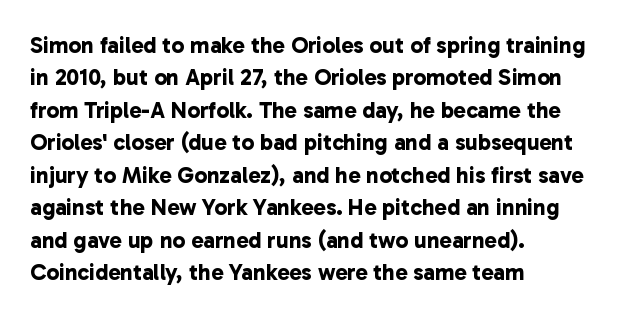
{"bold": "yes", "underline": "no", "align": "left", "line_spacing": "normal", "line_spacing_ratio": 1.41, "letter_spacing": "normal", "letter_spacing_em": 0.0, "glyph_px": 23}
